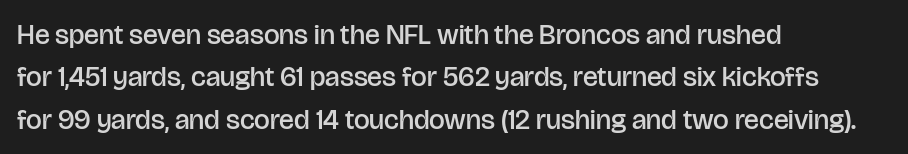
Q: Is the text bold? A: Semi-bold.
Q: Is the text italic (slanted)? A: No, it is upright.
Q: Is the typeface a serif or a sans-serif typeface? A: Sans-serif.
Q: Is the text underlined? A: No.
Q: How is the paragraph aligned? A: Left-aligned.
Q: Is the spacing between letters normal or unusually wide? A: Normal.
Q: Is the spacing between lines tight, normal or loose? A: Normal.
Q: Width (condensed, normal, or wide)? A: Normal.
Q: Stroke contrast? A: Low.
Q: x-height? A: Large.
Q: Monospaced? A: No.
